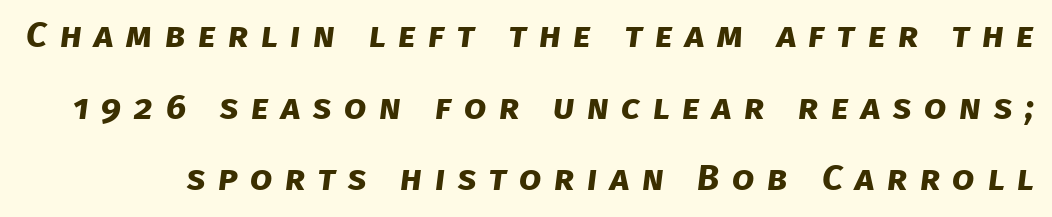
The image shows 36 px bold sans-serif type; set loose line spacing (1.99x), unusually wide letter spacing (+0.35 em), not underlined; low stroke contrast and a large x-height.
